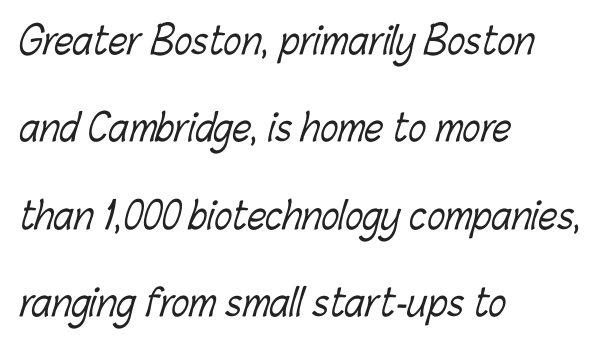
Is this a heavy cut? Hardly; it is regular or lighter. Varying glyph widths throughout — classic text-font behaviour. The specimen omits any rule beneath the text block's lines. You could fit nearly another row in the gap between these rows. Nothing unusual about the tracking: characters are spaced as the font intends.
